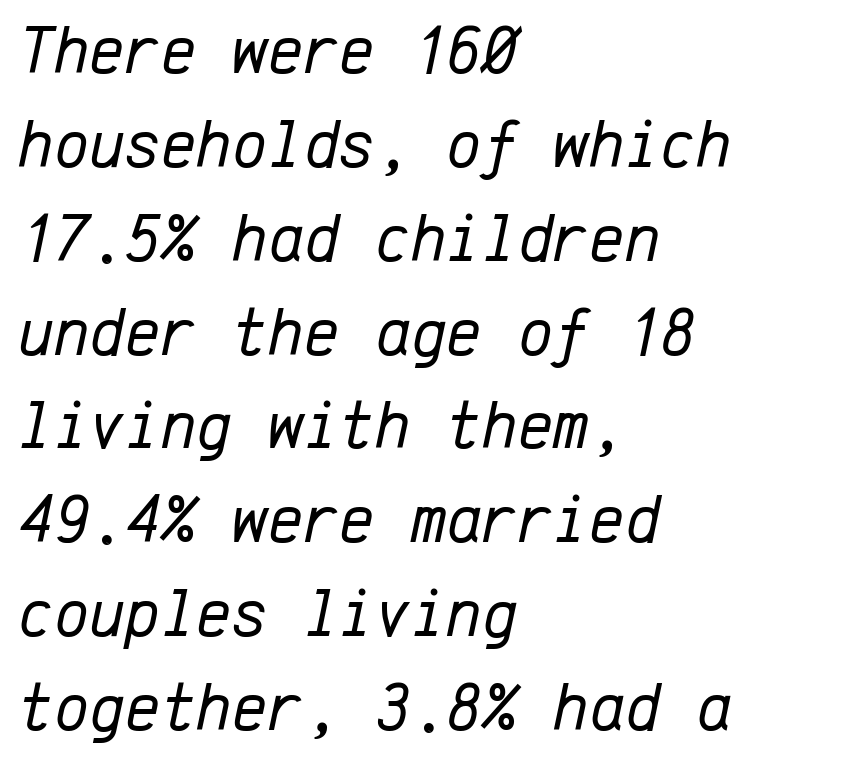
The lines sit at an ordinary, default distance from one another. Each letter, wide or thin by design, is forced into the same width here. Tall strokes in this sample are angled rather than plumb. Decoration check: the copy has no underline. Stems and bowls with no extra thickness — not bold.
